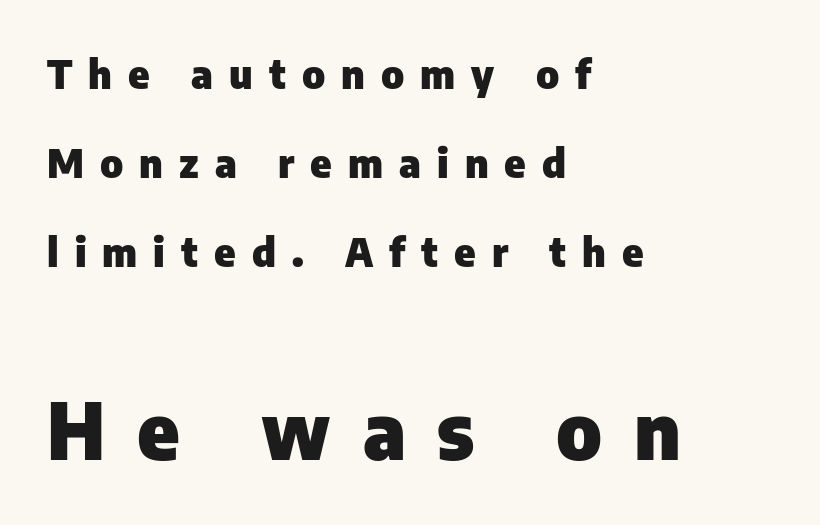
{"serif": "no", "italic": "no", "bold": "yes", "weight": "heavy", "width": "normal", "stroke_contrast": "low", "x_height": "medium", "monospaced": "no", "underline": "no", "align": "left", "line_spacing": "loose", "line_spacing_ratio": 2.23, "letter_spacing": "wide", "letter_spacing_em": 0.4, "larger_block": "second", "size_ratio": 1.98, "glyph_px": 79}
